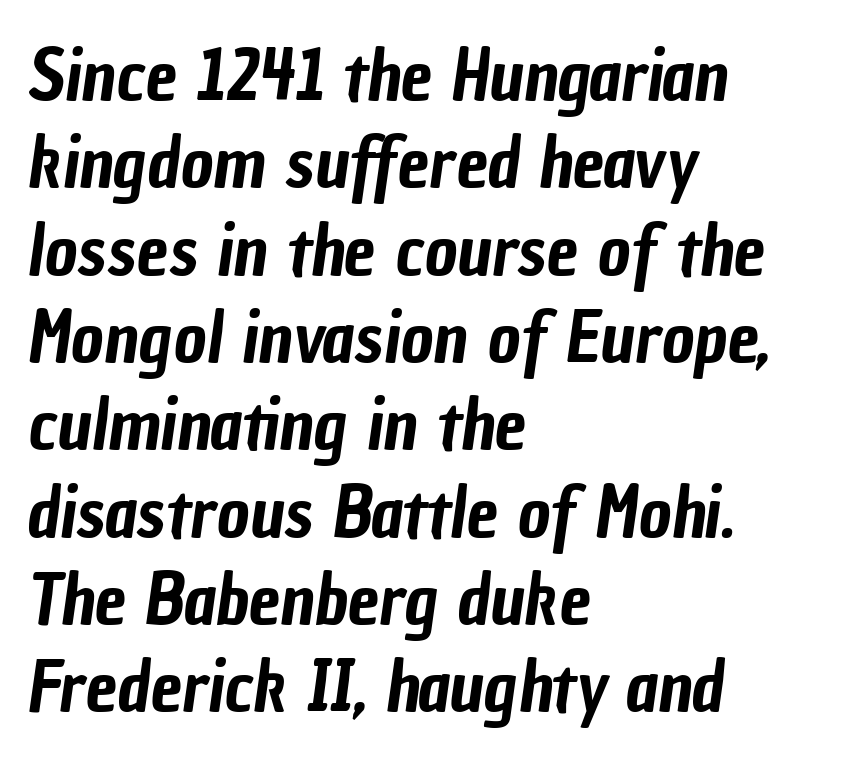
The lines in this sample share a left origin and differ only in where they stop. Does the type have serifs? No, each stem ends abruptly. A typesetter would call this zero additional tracking. Descender tails drop into unmarked territory. These lines are rendered in a variable-pitch font.
